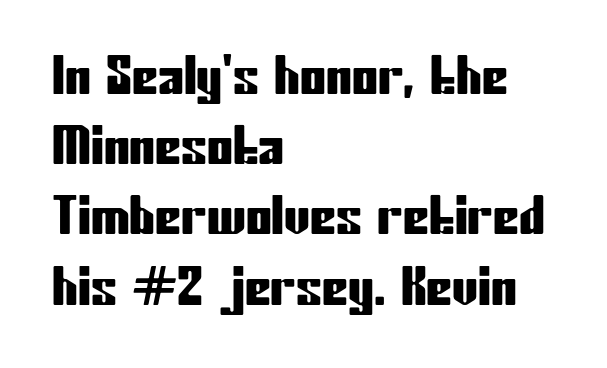
Q: Is the text italic (slanted)? A: No, it is upright.
Q: Is the typeface a serif or a sans-serif typeface? A: Sans-serif.
Q: Is the text underlined? A: No.
Q: How is the paragraph aligned? A: Left-aligned.
Q: Is the spacing between letters normal or unusually wide? A: Normal.
Q: Is the spacing between lines tight, normal or loose? A: Normal.
Q: Width (condensed, normal, or wide)? A: Condensed.
Q: Stroke contrast? A: Low.
Q: x-height? A: Medium.
Q: Monospaced? A: No.
